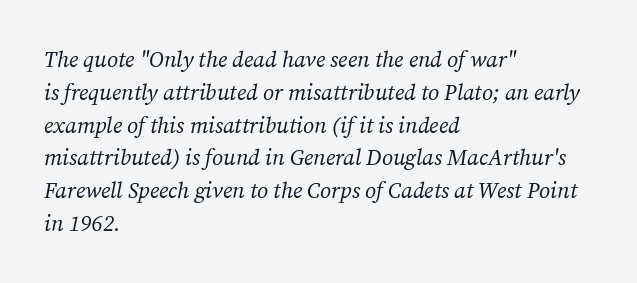
Nothing unusual about the tracking: characters are spaced as the font intends. This reads as an unemphasized weight, regular at the heaviest. The paragraph shown leans on its left margin. Does the lettering tilt? It does — this is italic. Reading down the column, the eye jumps a familiar distance to each next line.
